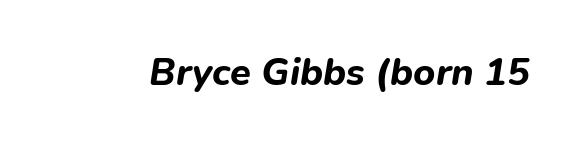
{"italic": "yes", "lean": "right", "slant_degrees": 9, "bold": "yes", "weight": "bold", "width": "normal", "stroke_contrast": "low", "x_height": "medium", "monospaced": "no", "underline": "no", "letter_spacing": "normal", "letter_spacing_em": 0.0, "glyph_px": 38}
